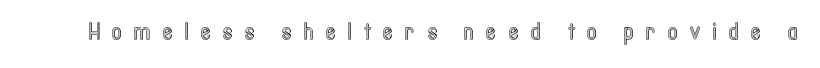
Letter spacing: wide. Nobody drew a line under any word here. This is the regular roman posture of the typeface.
